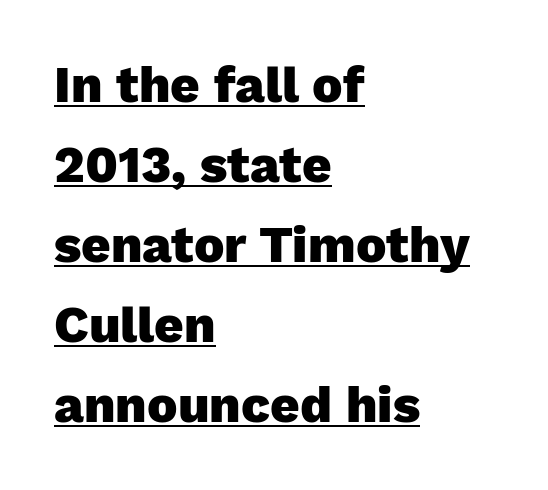
Q: Is the text bold? A: Yes.
Q: Is the text italic (slanted)? A: No, it is upright.
Q: Is the typeface a serif or a sans-serif typeface? A: Sans-serif.
Q: Is the text underlined? A: Yes.
Q: How is the paragraph aligned? A: Left-aligned.
Q: Is the spacing between letters normal or unusually wide? A: Normal.
Q: Is the spacing between lines tight, normal or loose? A: Normal.
Q: Width (condensed, normal, or wide)? A: Normal.
Q: Stroke contrast? A: Low.
Q: x-height? A: Medium.
Q: Monospaced? A: No.
